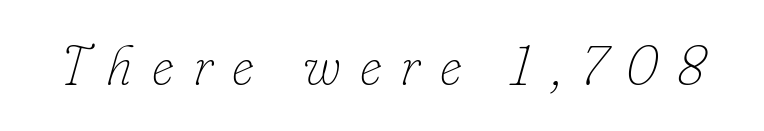
Does the lettering tilt? It does — this is italic. The tracking jumps out immediately: characters are airy and widely separated. No extra ink here — the face is not bold. The space beneath each line is pristine and unruled. Looks like regular typesetting: each glyph gets only the width it needs.
